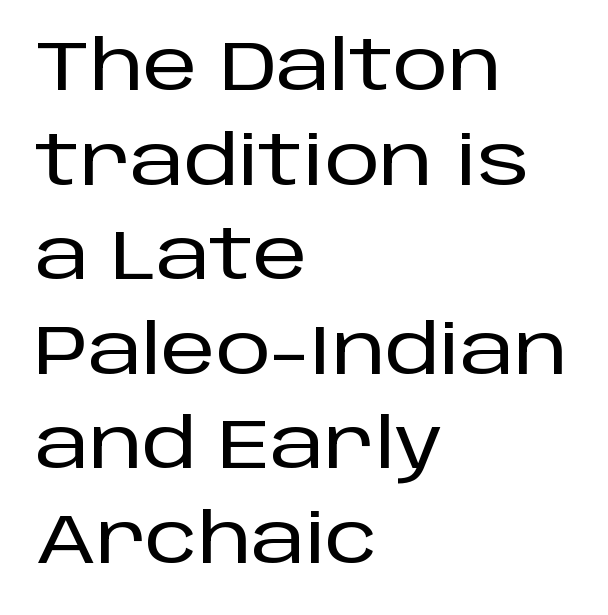
{"serif": "no", "italic": "no", "width": "normal", "stroke_contrast": "low", "x_height": "large", "monospaced": "no", "underline": "no", "align": "left", "line_spacing": "normal", "line_spacing_ratio": 1.37, "letter_spacing": "normal", "letter_spacing_em": 0.0, "glyph_px": 69}
